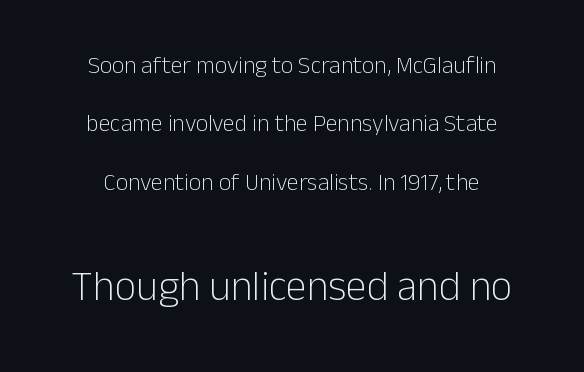
{"serif": "no", "italic": "no", "bold": "no", "weight": "light", "width": "normal", "stroke_contrast": "low", "x_height": "medium", "monospaced": "no", "underline": "no", "align": "center", "line_spacing": "loose", "line_spacing_ratio": 2.43, "letter_spacing": "normal", "letter_spacing_em": 0.0, "larger_block": "second", "size_ratio": 1.75, "glyph_px": 42}
